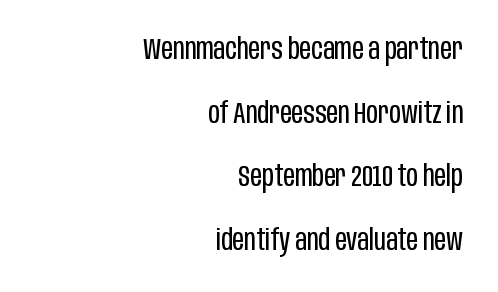
The gaps between neighbouring characters are ordinary and unremarkable. Weight class: somewhere from thin through regular. Lines of text with bare space underneath. The rendering anchors every line to the right-hand side. If you measured baseline to baseline, you'd find a long distance. Letterform terminals end flat and unadorned throughout the passage.
